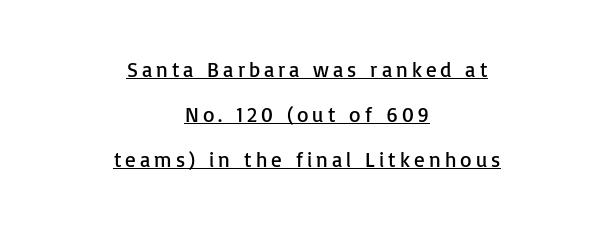
Layout note: lines centered. Each line of the rendering has a horizontal stroke beneath the glyphs. No italicization has been applied; the sample stays upright. The cut favours lightness, reaching ordinary text weight at its darkest.
